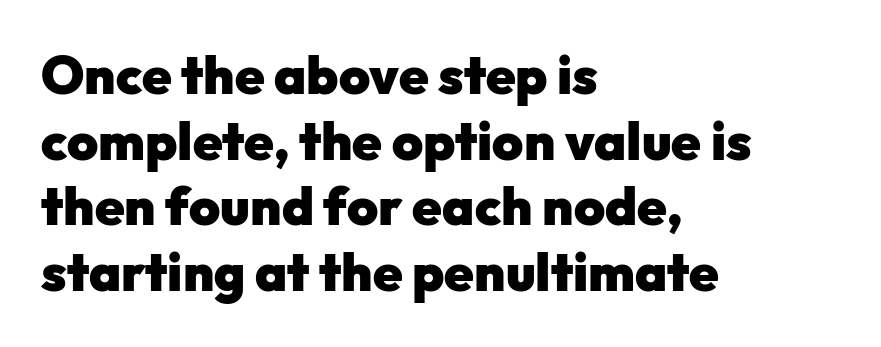
{"serif": "no", "italic": "no", "bold": "yes", "weight": "heavy", "width": "normal", "stroke_contrast": "low", "x_height": "medium", "monospaced": "no", "underline": "no", "align": "left", "line_spacing_ratio": 1.24, "letter_spacing": "normal", "letter_spacing_em": 0.0, "glyph_px": 53}
